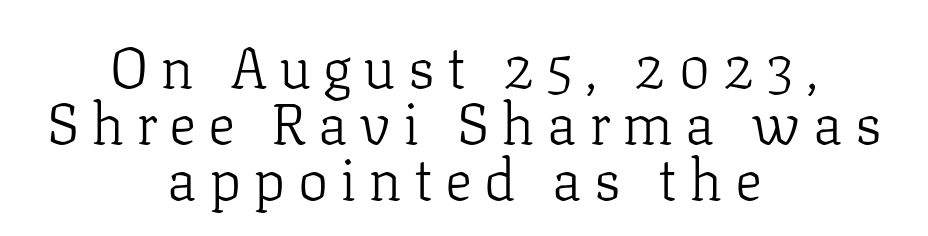
Q: Is the text bold? A: No.
Q: Is the text italic (slanted)? A: No, it is upright.
Q: Is the typeface a serif or a sans-serif typeface? A: Serif.
Q: Is the text underlined? A: No.
Q: How is the paragraph aligned? A: Centered.
Q: Is the spacing between letters normal or unusually wide? A: Unusually wide.
Q: Is the spacing between lines tight, normal or loose? A: Tight.
Q: Width (condensed, normal, or wide)? A: Normal.
Q: Stroke contrast? A: Low.
Q: x-height? A: Medium.
Q: Monospaced? A: No.
